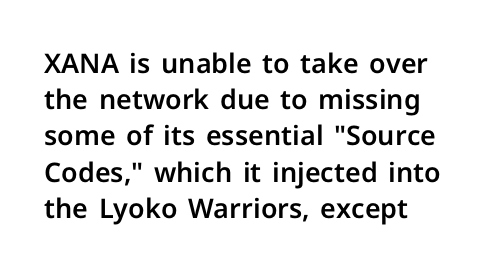
A normal amount of white space separates one row of letters from the next. Rendered with straight, roman letterforms. Rule under the text: the space is simply empty. Glyph-to-glyph distance matches everyday printed text. Horizontal alignment here is leftward, the default for most running prose.
